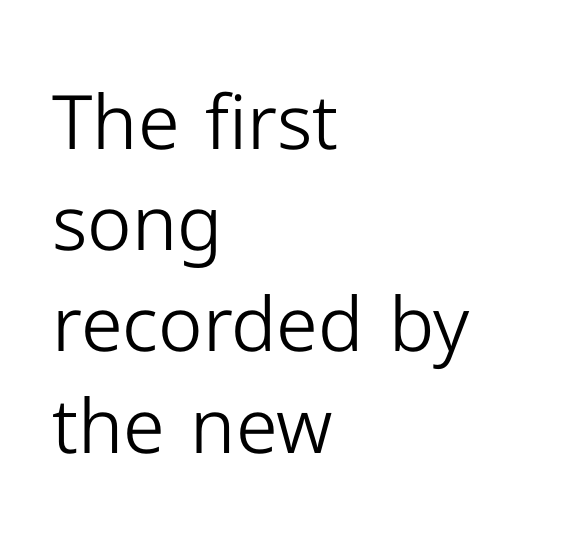
Q: Is the text bold? A: No.
Q: Is the text italic (slanted)? A: No, it is upright.
Q: Is the typeface a serif or a sans-serif typeface? A: Sans-serif.
Q: Is the text underlined? A: No.
Q: How is the paragraph aligned? A: Left-aligned.
Q: Is the spacing between letters normal or unusually wide? A: Normal.
Q: Is the spacing between lines tight, normal or loose? A: Normal.
Q: Width (condensed, normal, or wide)? A: Normal.
Q: Stroke contrast? A: Low.
Q: x-height? A: Medium.
Q: Monospaced? A: No.
